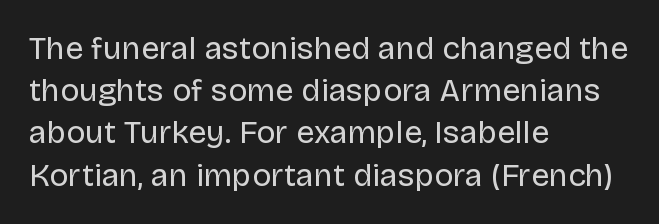
The image shows 32 px regular-weight sans-serif type, upright; set left-aligned, normal line spacing (1.32x), normal letter spacing, not underlined; low stroke contrast and a large x-height.
